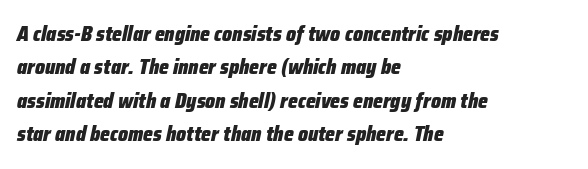
Q: Is the text bold? A: Yes.
Q: Is the text italic (slanted)? A: Yes, it leans right by about 12 degrees.
Q: Is the text underlined? A: No.
Q: How is the paragraph aligned? A: Left-aligned.
Q: Is the spacing between letters normal or unusually wide? A: Normal.
Q: Is the spacing between lines tight, normal or loose? A: Normal.
